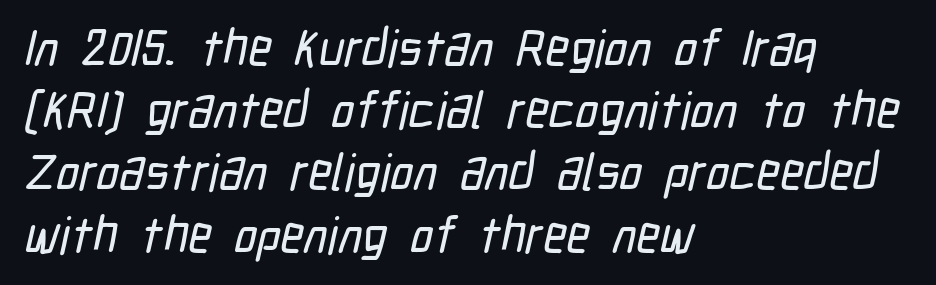
Do the characters align in a grid? No, the font is proportional. Observe the absence of serifs on each vertical stroke in this sample. The letterforms sit shoulder to shoulder at normal distance. Plain, unruled lines of type. Left-aligned paragraph, ragged on the right.
